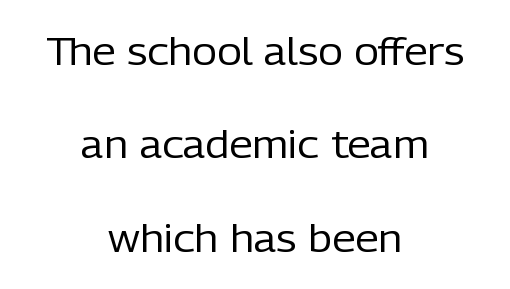
Q: Is the text bold? A: No.
Q: Is the text italic (slanted)? A: No, it is upright.
Q: Is the typeface a serif or a sans-serif typeface? A: Sans-serif.
Q: Is the text underlined? A: No.
Q: How is the paragraph aligned? A: Centered.
Q: Is the spacing between letters normal or unusually wide? A: Normal.
Q: Is the spacing between lines tight, normal or loose? A: Loose.
Q: Width (condensed, normal, or wide)? A: Normal.
Q: Stroke contrast? A: Low.
Q: x-height? A: Medium.
Q: Monospaced? A: No.
